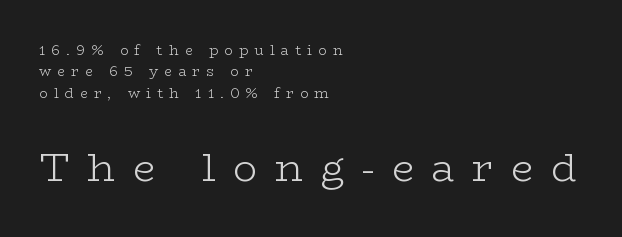
Q: Is the text bold? A: No.
Q: Is the text italic (slanted)? A: No, it is upright.
Q: Is the typeface a serif or a sans-serif typeface? A: Serif.
Q: Is the text underlined? A: No.
Q: How is the paragraph aligned? A: Left-aligned.
Q: Is the spacing between letters normal or unusually wide? A: Unusually wide.
Q: Is the spacing between lines tight, normal or loose? A: Normal.
Q: Which block of text is set in a larger size, the first (top) or the second (bottom)? A: The second (bottom) one.
Q: Width (condensed, normal, or wide)? A: Wide.
Q: Stroke contrast? A: Low.
Q: x-height? A: Medium.
Q: Monospaced? A: No.
